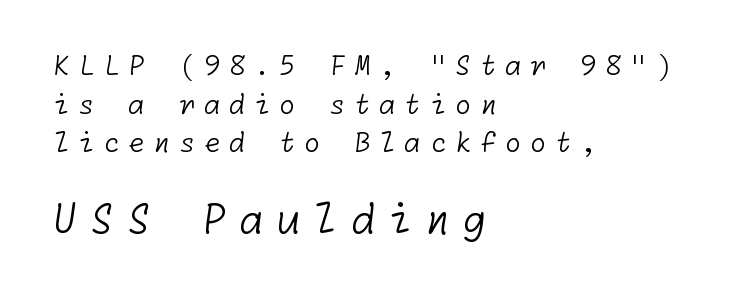
The image shows 40 px light sans-serif type; set left-aligned, normal line spacing (1.43x), unusually wide letter spacing (+0.31 em), not underlined; the second (bottom) block is 1.48x larger; low stroke contrast and a medium x-height.
